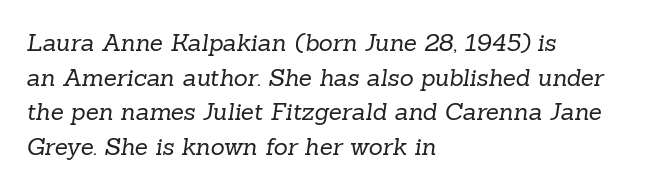
The gaps between neighbouring characters are ordinary and unremarkable. Weight class: somewhere from thin through regular. Letters rest on an invisible, unmarked baseline. In terms of leading, this rendering sits right in the middle. Casual observation: everything's shoved over to the left.
